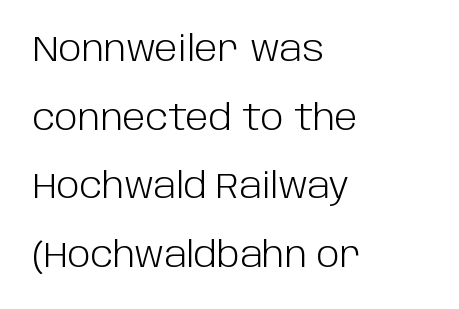
The image shows 35 px light sans-serif type, upright; set left-aligned, loose line spacing (1.96x), normal letter spacing, not underlined; low stroke contrast and a large x-height.
